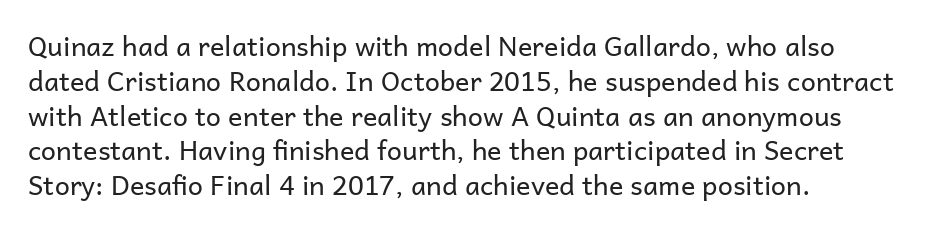
The image shows 27 px text type, upright; set left-aligned, normal line spacing (1.29x), normal letter spacing, not underlined.
